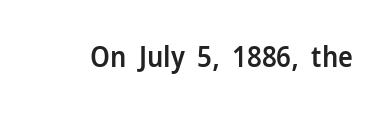
The image shows 28 px semibold sans-serif type, upright; set normal letter spacing, not underlined; low stroke contrast and a medium x-height.
